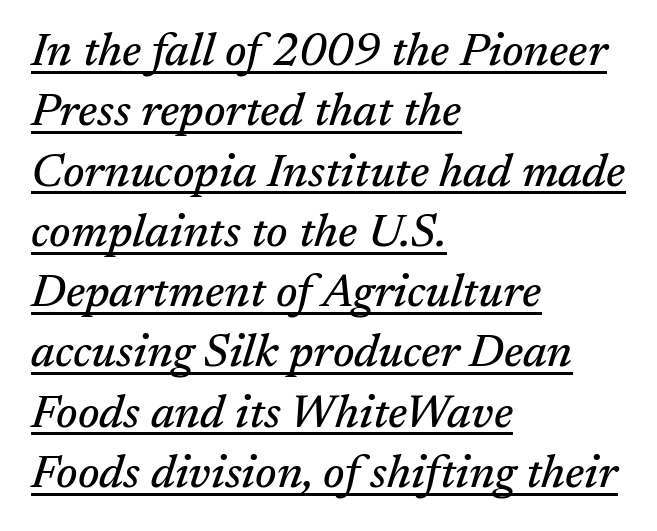
{"serif": "yes", "italic": "yes", "lean": "right", "slant_degrees": 17, "width": "normal", "stroke_contrast": "medium", "x_height": "medium", "monospaced": "no", "underline": "yes", "align": "left", "line_spacing": "normal", "line_spacing_ratio": 1.31, "letter_spacing": "normal", "letter_spacing_em": 0.0, "glyph_px": 46}
